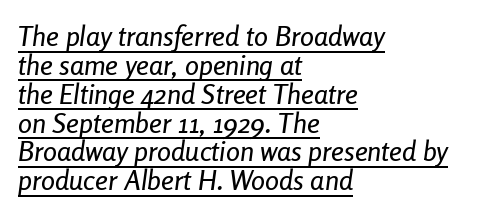
{"italic": "yes", "lean": "right", "slant_degrees": 8, "width": "condensed", "stroke_contrast": "low", "x_height": "medium", "monospaced": "no", "underline": "yes", "align": "left", "line_spacing": "tight", "line_spacing_ratio": 1.03, "letter_spacing": "normal", "letter_spacing_em": 0.0, "glyph_px": 28}
